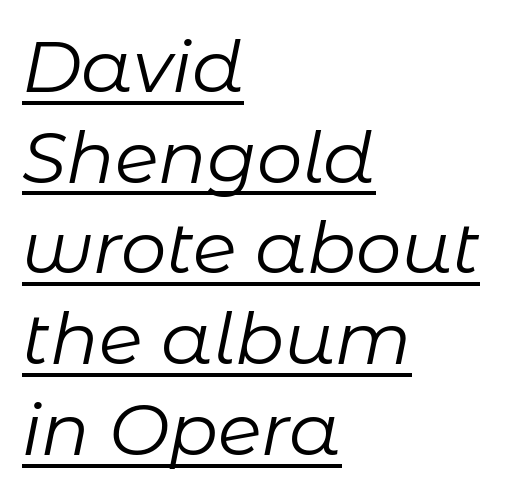
The image shows 72 px regular-weight type, italic (leaning right); set left-aligned, normal line spacing (1.26x), normal letter spacing, underlined; low stroke contrast and a medium x-height.
